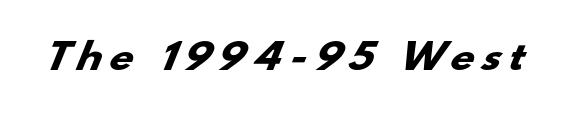
The image shows 35 px heavy, wide sans-serif type; set unusually wide letter spacing (+0.25 em), not underlined; low stroke contrast and a small x-height.
